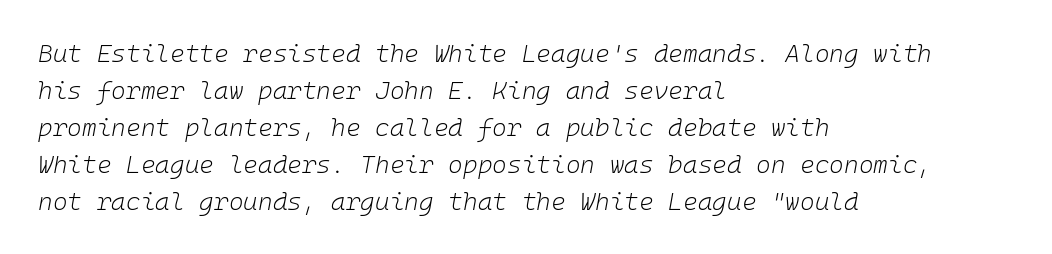
The designer left line spacing at the default. Weight class: somewhere from thin through regular. These lines are set flush left with a ragged right edge. Caption: standard tracking, unaltered. Emphasis-style slanted type is in use. The space beneath each line is pristine and unruled.
